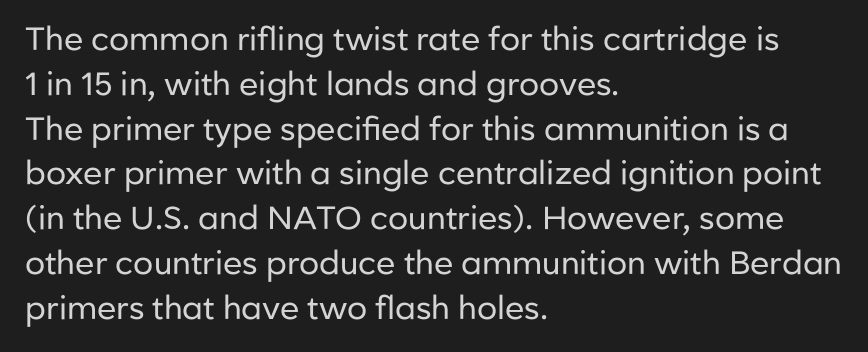
{"serif": "no", "italic": "no", "bold": "no", "weight": "regular", "width": "normal", "stroke_contrast": "low", "x_height": "medium", "monospaced": "no", "underline": "no", "align": "left", "line_spacing": "normal", "line_spacing_ratio": 1.4, "letter_spacing": "normal", "letter_spacing_em": 0.0, "glyph_px": 32}
